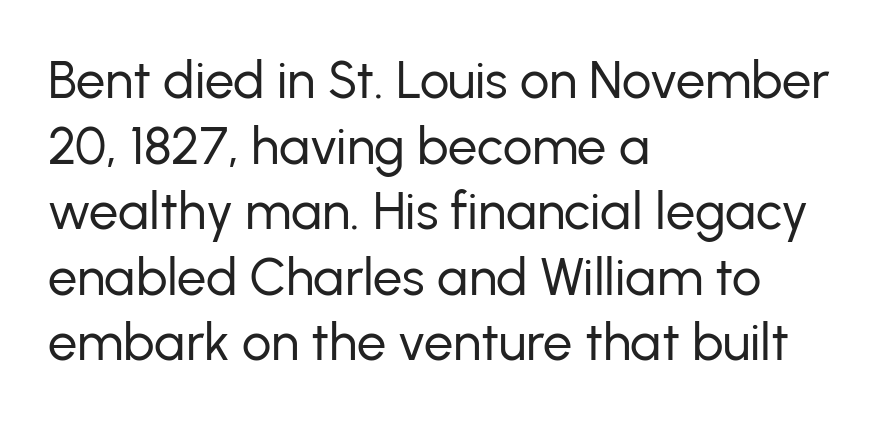
{"serif": "no", "italic": "no", "bold": "no", "weight": "regular", "width": "normal", "stroke_contrast": "low", "x_height": "medium", "monospaced": "no", "underline": "no", "align": "left", "line_spacing": "normal", "line_spacing_ratio": 1.26, "letter_spacing": "normal", "letter_spacing_em": 0.0, "glyph_px": 52}
